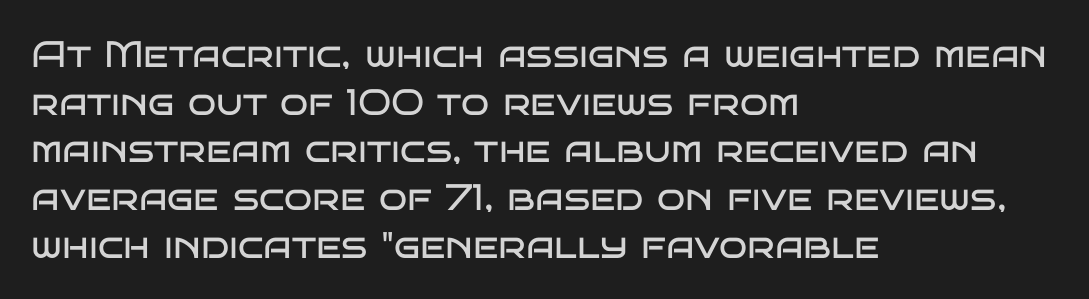
The image shows 37 px regular-weight, wide sans-serif type, upright; set left-aligned, normal line spacing (1.29x), normal letter spacing, not underlined; low stroke contrast and a large x-height.
